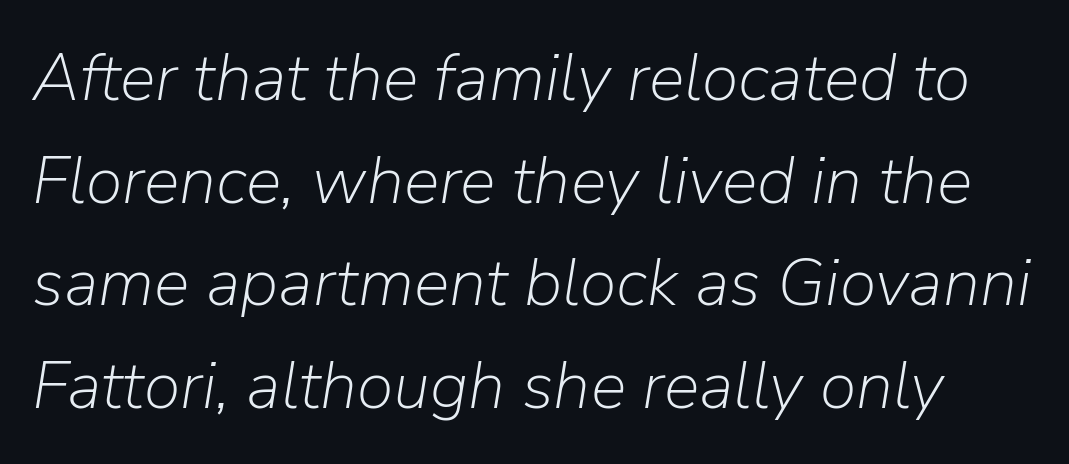
No extra tracking has been applied to these lines. Here the designer chose a conventional face with non-uniform glyph widths. Quick note: underline off. Students, observe: this is what conventionally led text looks like. Counters stay open thanks to moderate or lighter strokes. Yep, that's italic — everything's leaning.
